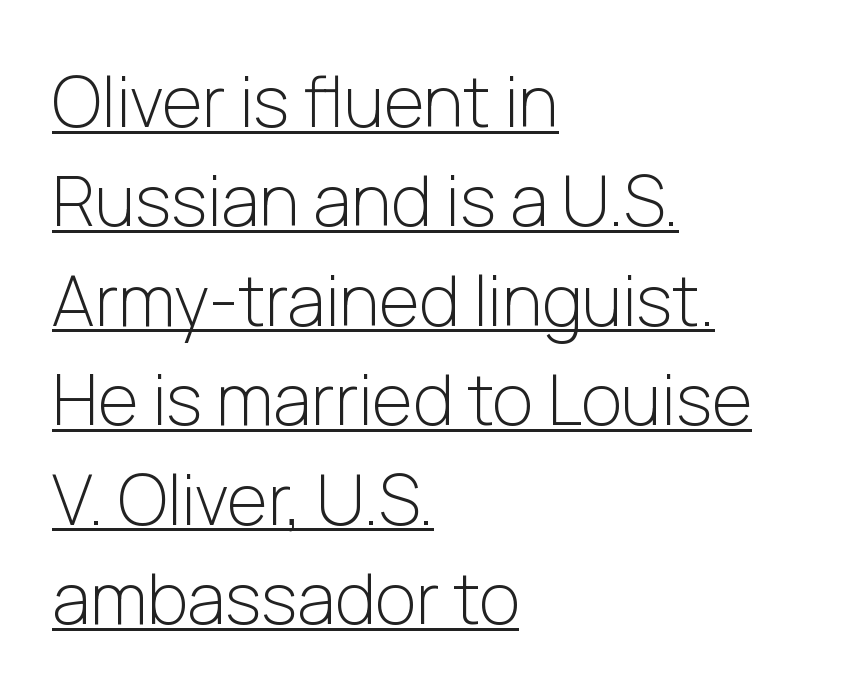
Q: Is the text bold? A: No.
Q: Is the text italic (slanted)? A: No, it is upright.
Q: Is the typeface a serif or a sans-serif typeface? A: Sans-serif.
Q: Is the text underlined? A: Yes.
Q: How is the paragraph aligned? A: Left-aligned.
Q: Is the spacing between letters normal or unusually wide? A: Normal.
Q: Is the spacing between lines tight, normal or loose? A: Normal.
Q: Width (condensed, normal, or wide)? A: Normal.
Q: Stroke contrast? A: Low.
Q: x-height? A: Medium.
Q: Monospaced? A: No.
